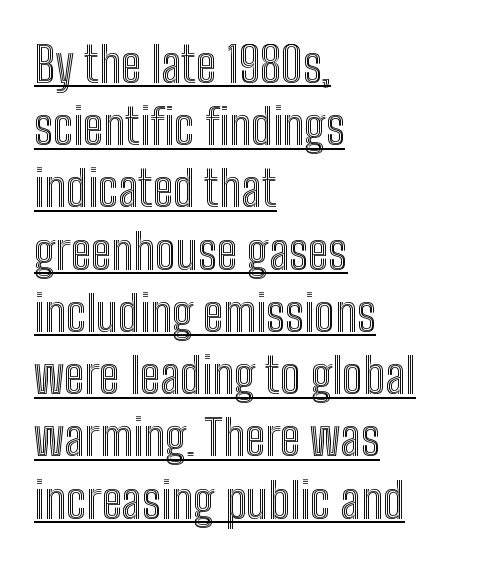
Q: Is the text italic (slanted)? A: No, it is upright.
Q: Is the text underlined? A: Yes.
Q: How is the paragraph aligned? A: Left-aligned.
Q: Is the spacing between letters normal or unusually wide? A: Normal.
Q: Is the spacing between lines tight, normal or loose? A: Normal.
Q: Width (condensed, normal, or wide)? A: Condensed.
Q: x-height? A: Medium.
Q: Monospaced? A: No.
